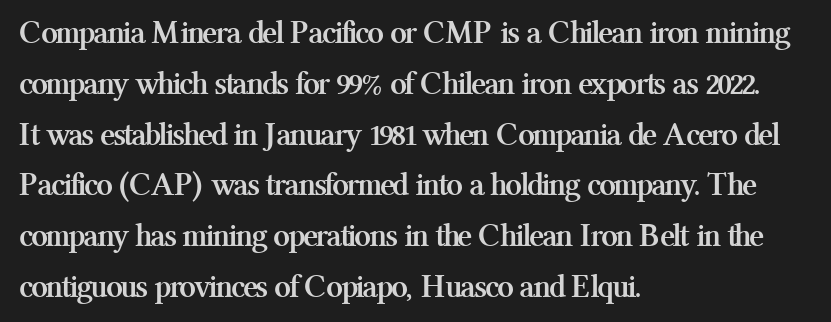
{"serif": "yes", "italic": "no", "bold": "yes", "weight": "semibold", "width": "normal", "stroke_contrast": "medium", "x_height": "medium", "monospaced": "no", "underline": "no", "align": "left", "line_spacing": "normal", "line_spacing_ratio": 1.54, "letter_spacing": "normal", "letter_spacing_em": 0.0, "glyph_px": 33}
